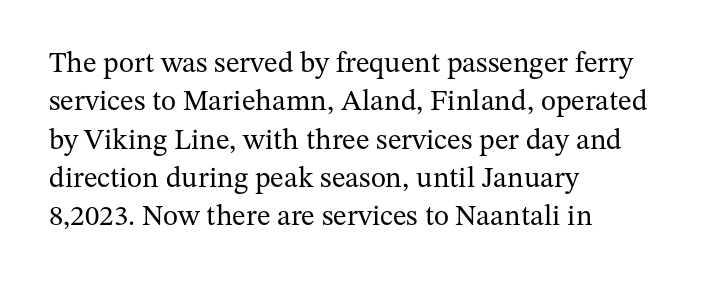
Interline gaps are of average width in this sample. Descender tails drop into unmarked territory. No chunkiness to these letters — they're not bold. These lines are set flush left with a ragged right edge.
